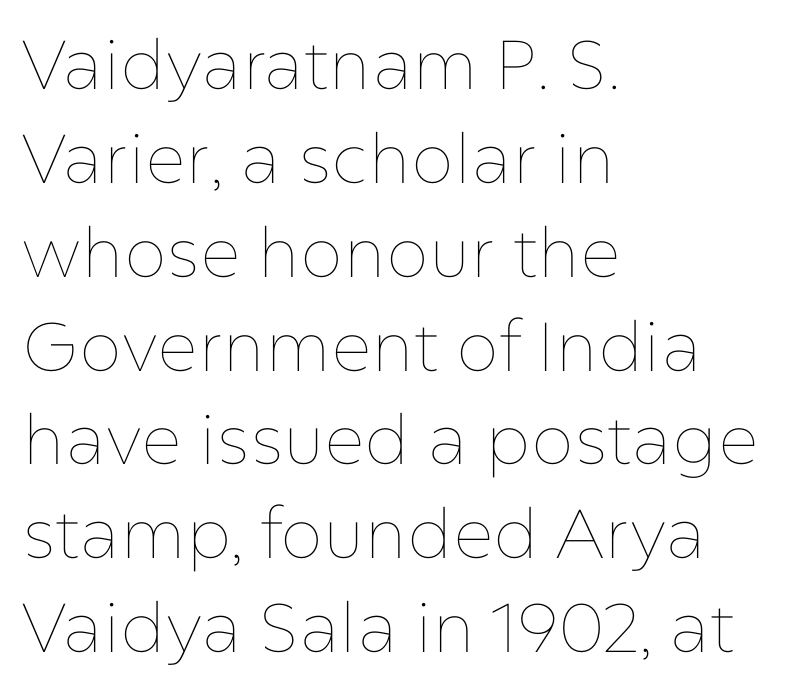
Glance below the letters and you will spot only blank space. The letterforms sit shoulder to shoulder at normal distance. Think of a printed novel: that variable character pitch is what you see here. Counters stay open thanks to moderate or lighter strokes. Successive baselines arrive at the customary interval. Nope, not italic — everything's standing straight.
